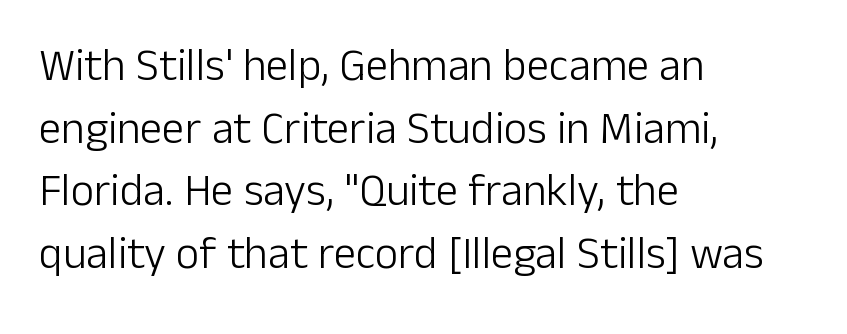
Is the type heavy? It reads as light-to-regular instead. A typesetter would call this zero additional tracking. All the whitespace from short lines collects on the right. These lines are rendered in a variable-pitch font. Vertically, the passage feels balanced, rows spaced as you'd expect.
